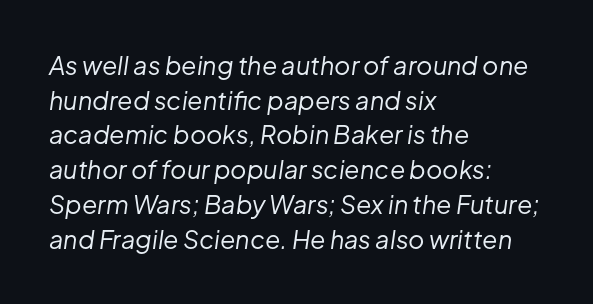
Regarding leading, the lines here are spaced in the standard way. When letters slant like this, we call the style italic. This rendering features lettering with no underline. The typesetter chose a ragged-right arrangement here. Counters stay open thanks to moderate or lighter strokes.
